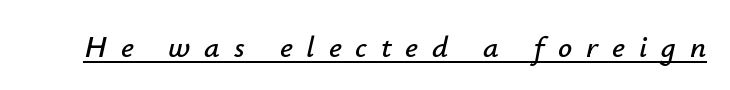
{"italic": "yes", "lean": "right", "slant_degrees": 12, "width": "normal", "stroke_contrast": "low", "x_height": "small", "monospaced": "no", "underline": "yes", "letter_spacing": "wide", "letter_spacing_em": 0.45, "glyph_px": 31}
